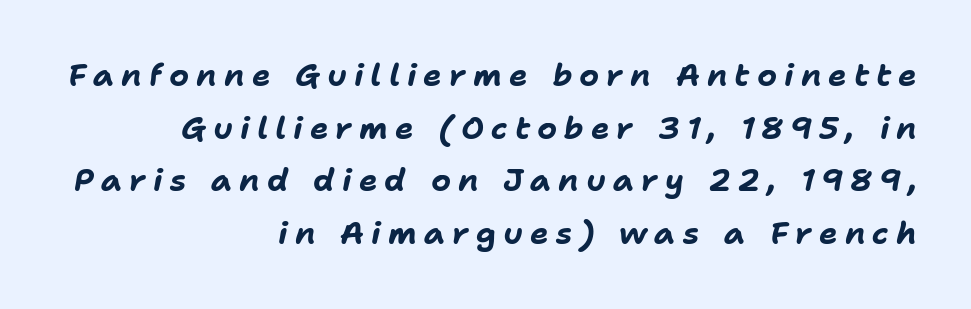
{"italic": "yes", "lean": "right", "slant_degrees": 11, "bold": "yes", "weight": "bold", "width": "normal", "stroke_contrast": "low", "x_height": "medium", "monospaced": "no", "underline": "no", "align": "right", "line_spacing": "normal", "line_spacing_ratio": 1.7, "letter_spacing": "wide", "letter_spacing_em": 0.23, "glyph_px": 31}
